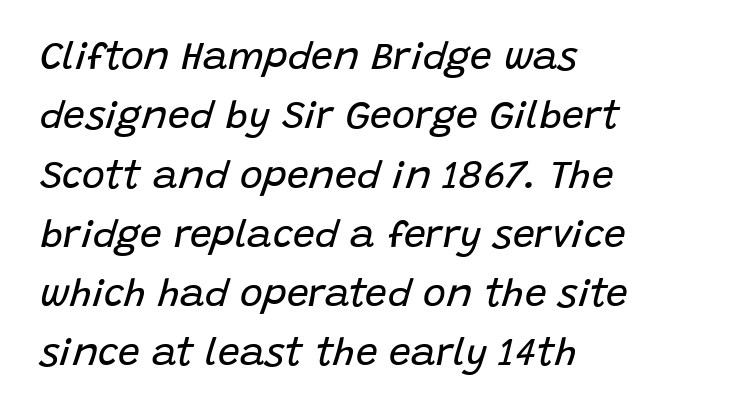
The space beneath each line is pristine and unruled. The paragraph has a hard left edge and a soft right edge. Every character sits at an angle, as italics do. Stems here are at most as thick as an everyday book face. Normally led — the rows are evenly, conventionally spaced.
